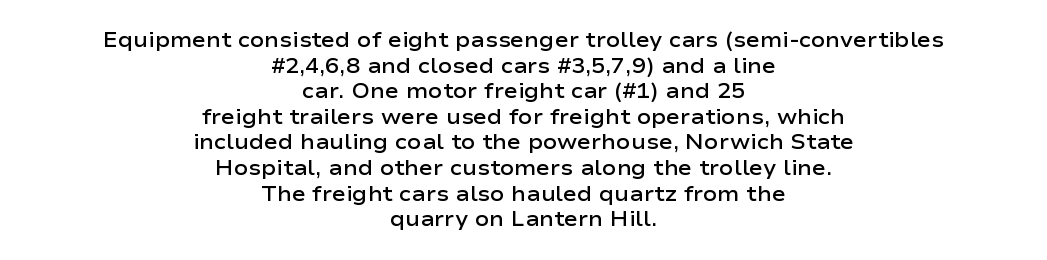
The image shows 21 px text type, upright; set centered, line spacing 1.22x, normal letter spacing, not underlined.
